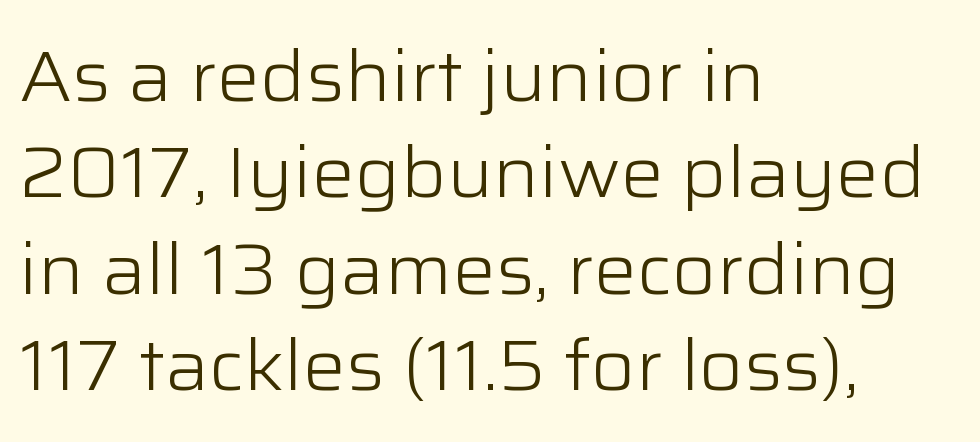
Q: Is the text bold? A: No.
Q: Is the text italic (slanted)? A: No, it is upright.
Q: Is the typeface a serif or a sans-serif typeface? A: Sans-serif.
Q: Is the text underlined? A: No.
Q: How is the paragraph aligned? A: Left-aligned.
Q: Is the spacing between letters normal or unusually wide? A: Normal.
Q: Is the spacing between lines tight, normal or loose? A: Normal.
Q: Width (condensed, normal, or wide)? A: Normal.
Q: Stroke contrast? A: Low.
Q: x-height? A: Medium.
Q: Monospaced? A: No.
